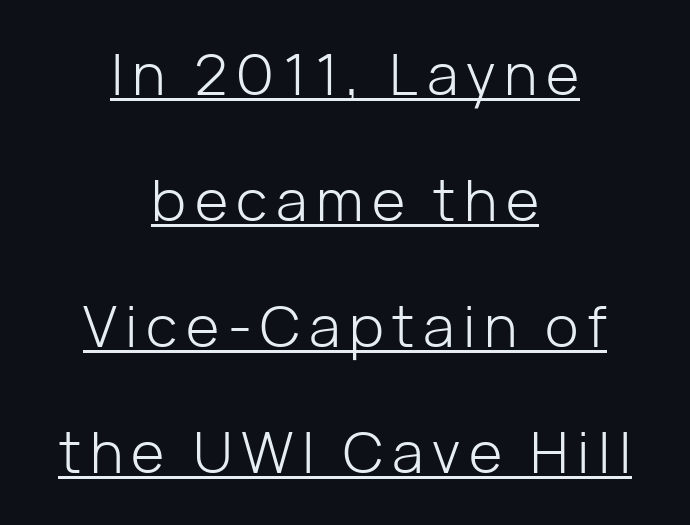
Q: Is the text bold? A: No.
Q: Is the text italic (slanted)? A: No, it is upright.
Q: Is the typeface a serif or a sans-serif typeface? A: Sans-serif.
Q: Is the text underlined? A: Yes.
Q: How is the paragraph aligned? A: Centered.
Q: Is the spacing between lines tight, normal or loose? A: Loose.
Q: Width (condensed, normal, or wide)? A: Normal.
Q: Stroke contrast? A: Low.
Q: x-height? A: Medium.
Q: Monospaced? A: No.
